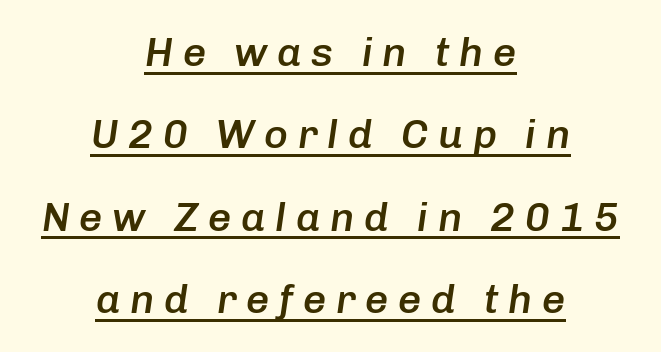
The image shows 41 px semibold type, italic (leaning right); set centered, loose line spacing (2.01x), unusually wide letter spacing (+0.23 em), underlined; low stroke contrast and a medium x-height.
